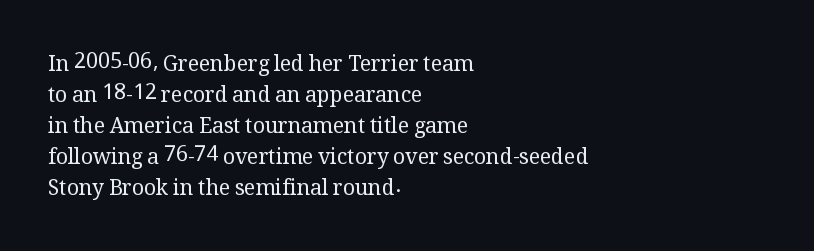
Q: Is the text bold? A: No.
Q: Is the text italic (slanted)? A: No, it is upright.
Q: Is the text underlined? A: No.
Q: How is the paragraph aligned? A: Left-aligned.
Q: Is the spacing between letters normal or unusually wide? A: Normal.
Q: Is the spacing between lines tight, normal or loose? A: Normal.
